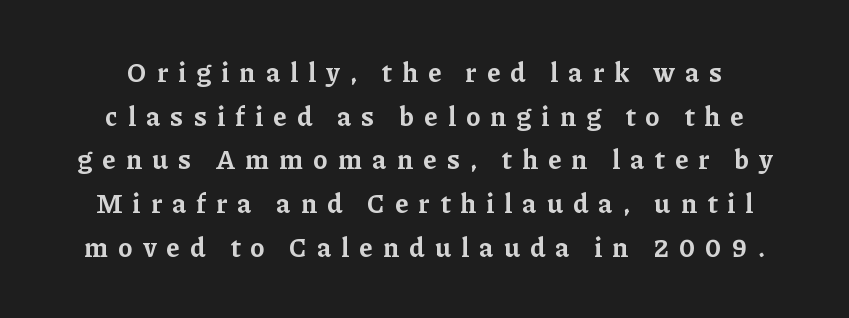
Any mark beneath the type? The region is blank. In terms of leading, this rendering sits right in the middle. The lettering stays uniformly vertical, giving the passage a roman look. The horizontal fit of the characters is loose and conspicuously gappy. This is heavy type, rendered in bold.
